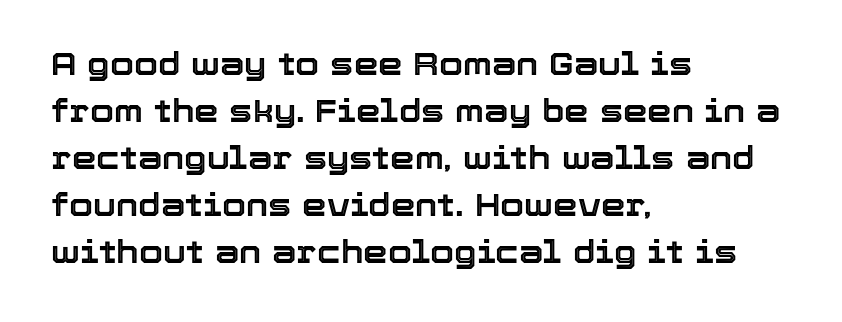
The image shows 31 px text type, upright; set left-aligned, normal line spacing (1.52x), normal letter spacing, not underlined; a medium x-height.
